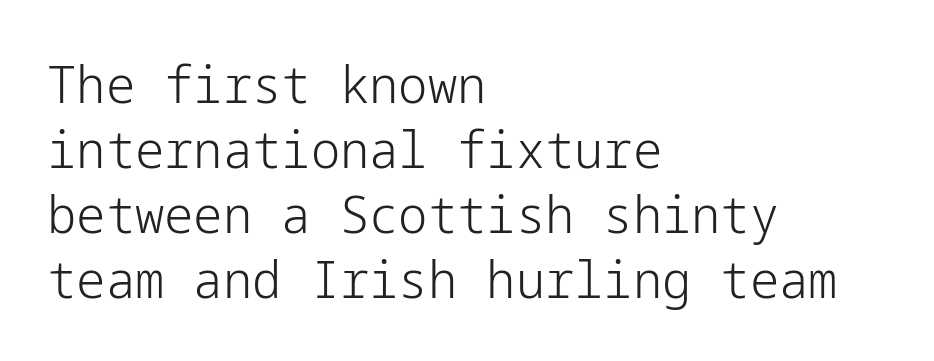
The letters stand upright; this is a roman face. The typesetter chose a ragged-right arrangement here. The letters carry no serifs — their stems end cleanly without finishing strokes. Leading matches the norm, producing a regular column.
